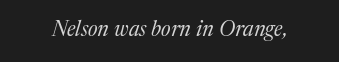
{"italic": "yes", "lean": "right", "slant_degrees": 17, "bold": "no", "underline": "no", "letter_spacing": "normal", "letter_spacing_em": 0.0, "glyph_px": 21}
